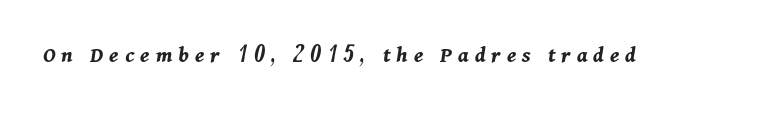
{"italic": "yes", "lean": "right", "slant_degrees": 11, "bold": "yes", "underline": "no", "letter_spacing": "wide", "letter_spacing_em": 0.26, "glyph_px": 23}
